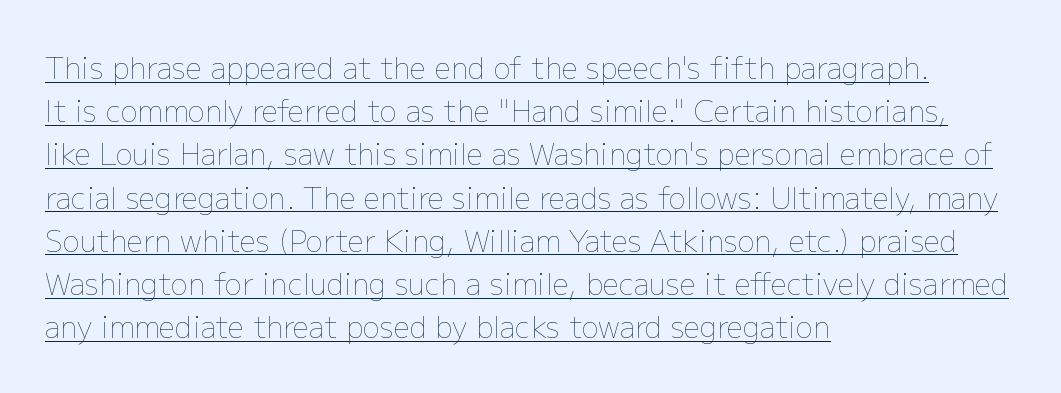
Honestly, the underline is the first thing you notice here. Notice how descenders clear the ascenders below comfortably — that's standard leading. These lines keep a tight, regular rhythm from letter to letter. In CSS terms this would be text-align: left. Heft: none added — not bold. This is roman type, the default non-slanted kind.
